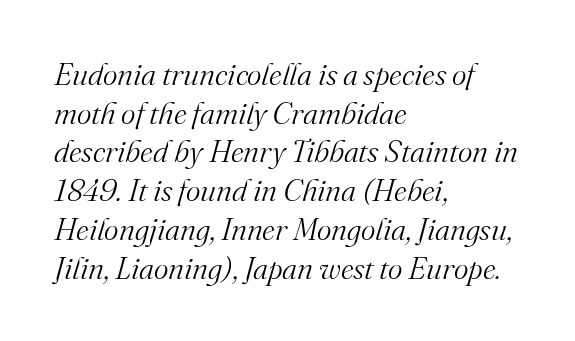
The image shows 31 px light serif type, italic (leaning right); set left-aligned, normal line spacing (1.25x), normal letter spacing, not underlined; medium stroke contrast and a small x-height.
